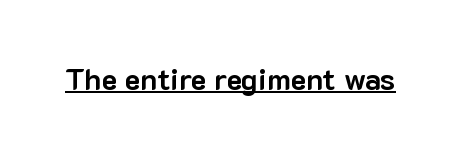
The image shows 30 px bold sans-serif type, upright; set normal letter spacing, underlined; low stroke contrast and a medium x-height.
